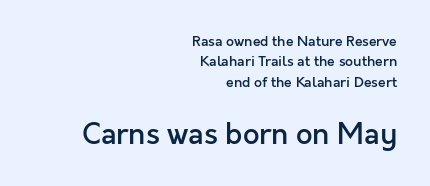
Does extra space separate the letters? No, they use regular spacing. Here the designer chose a conventional face with non-uniform glyph widths. Is there much room between lines? A standard amount, neither cramped nor airy. Its strokes are somewhat broadened, the hallmark of semibold type. No feet cap the strokes, marking this as sans-serif type. Each row of text sits above clean, open space.
